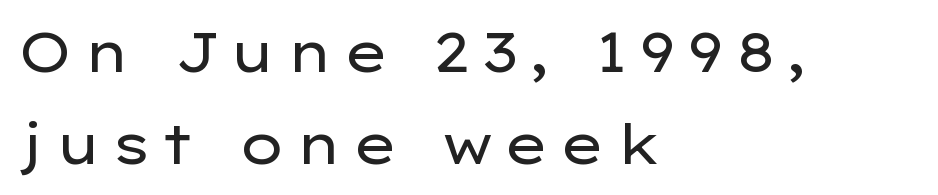
The designer left line spacing at the default. Italic? Not at all — the glyphs are vertical. The glyphs in this specimen are sans serif. Reading down the block, your eye returns to a fixed left position each line.
